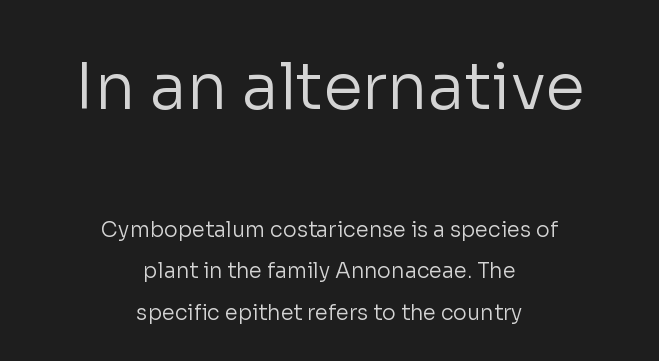
How are the letters spaced? Ordinarily, with no added tracking. Does the copy run flush right? No — it is centered line by line. The face looks like a standard text weight, possibly lighter. Each letter keeps its own natural width here, so spacing adapts to shape. The rendering shows plain stroke endings on the letterforms — a sans-serif design.
